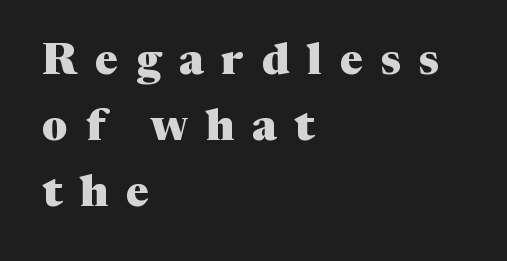
The image shows 43 px heavy serif type, upright; set left-aligned, normal line spacing (1.54x), unusually wide letter spacing (+0.42 em), not underlined; medium stroke contrast and a medium x-height.
